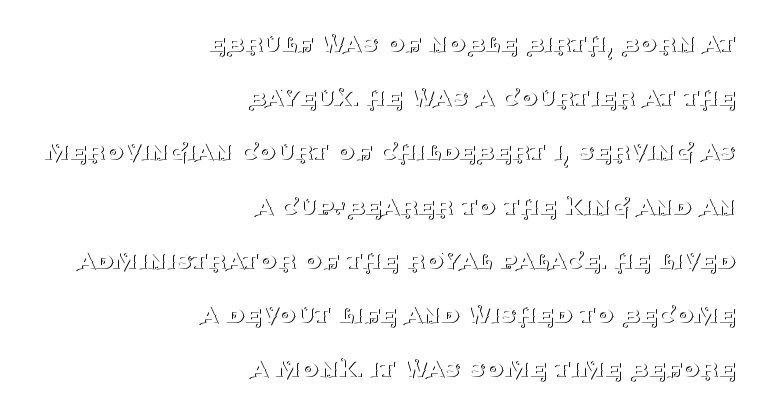
The image shows 29 px thin serif type, upright; set right-aligned, line spacing 1.87x, normal letter spacing, not underlined; medium stroke contrast and a large x-height.
